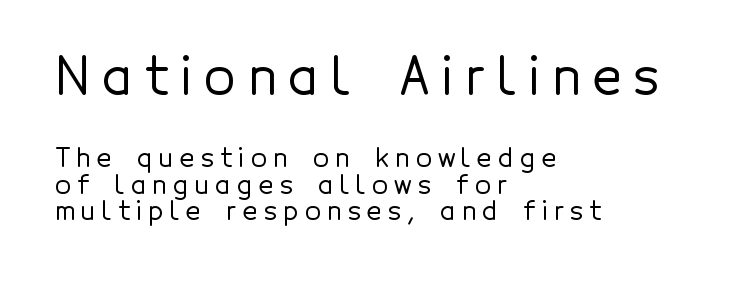
The lettering stays uniformly vertical, giving the passage a roman look. Caption: expanded tracking, letters set apart. Does the type have serifs? No, each stem ends abruptly. The rendering uses natural spacing where letterforms have individual widths.
